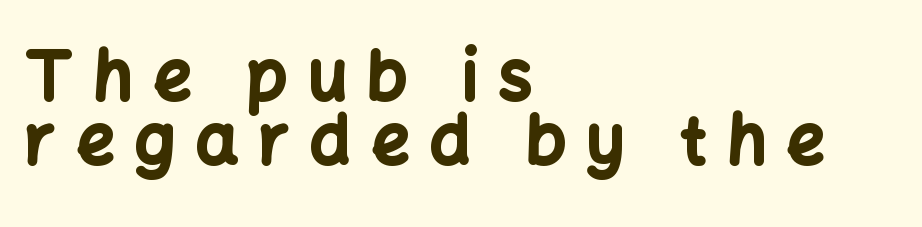
Just letters on the line, the space beneath them empty. Observe the absence of serifs on each vertical stroke in this sample. Each word looks stretched out because of the extra space between its letters. The ragged edge is on the right, which tells us the setting is flush left. Varying glyph widths throughout — classic text-font behaviour.
